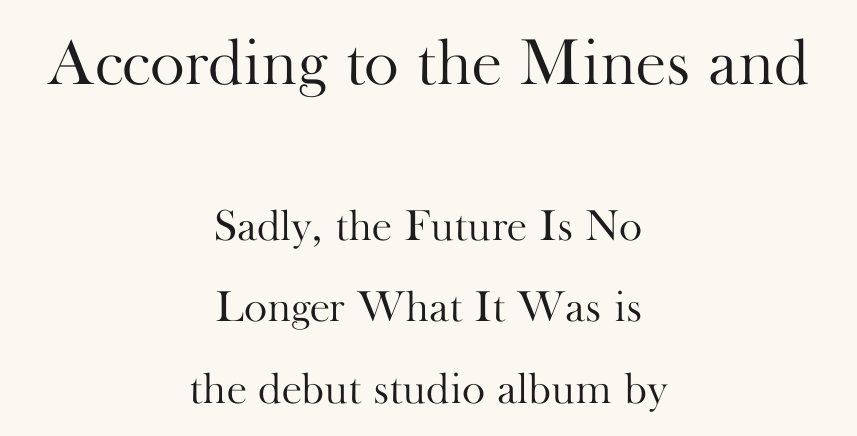
{"serif": "yes", "italic": "no", "bold": "no", "weight": "light", "width": "normal", "stroke_contrast": "high", "x_height": "small", "monospaced": "no", "underline": "no", "align": "center", "line_spacing_ratio": 1.86, "letter_spacing": "normal", "letter_spacing_em": 0.0, "larger_block": "first", "size_ratio": 1.5, "glyph_px": 66}
